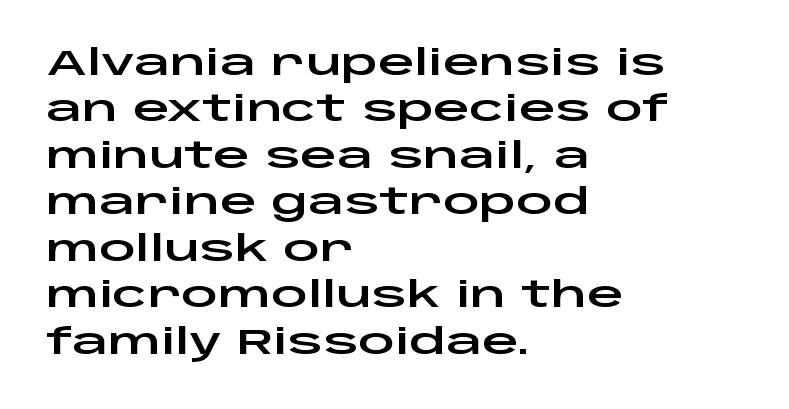
Honestly, the row spacing looks completely unremarkable. Students, note that the glyphs here touch the page at normal intervals. Beneath every word, the page is bare. Line starts are locked; line ends wander.
